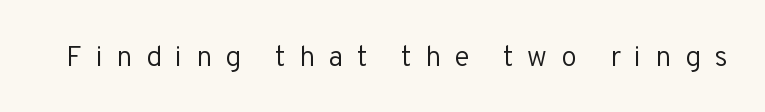
The characters display no serif detailing; their extremities are plain. Posture: straight, roman, zero tilt. Characters follow at a spacing far wider than the type designer built in. The letters advance in unequal steps, a hallmark of proportional type. Weight: regular or lighter.
